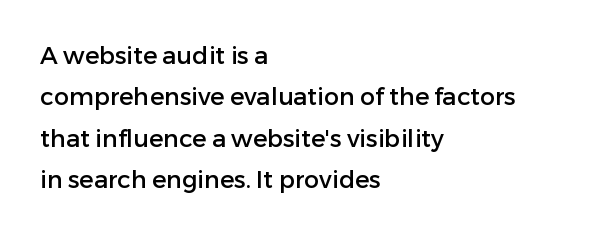
The image shows 24 px text type, upright; set left-aligned, line spacing 1.72x, normal letter spacing, not underlined.
